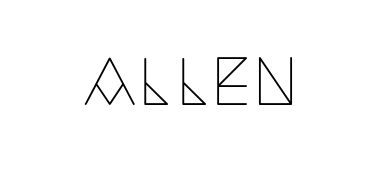
Q: Is the text bold? A: No.
Q: Is the text italic (slanted)? A: No, it is upright.
Q: Is the typeface a serif or a sans-serif typeface? A: Serif.
Q: Is the text underlined? A: No.
Q: Is the spacing between letters normal or unusually wide? A: Normal.
Q: Width (condensed, normal, or wide)? A: Condensed.
Q: Stroke contrast? A: Low.
Q: x-height? A: Large.
Q: Monospaced? A: No.
